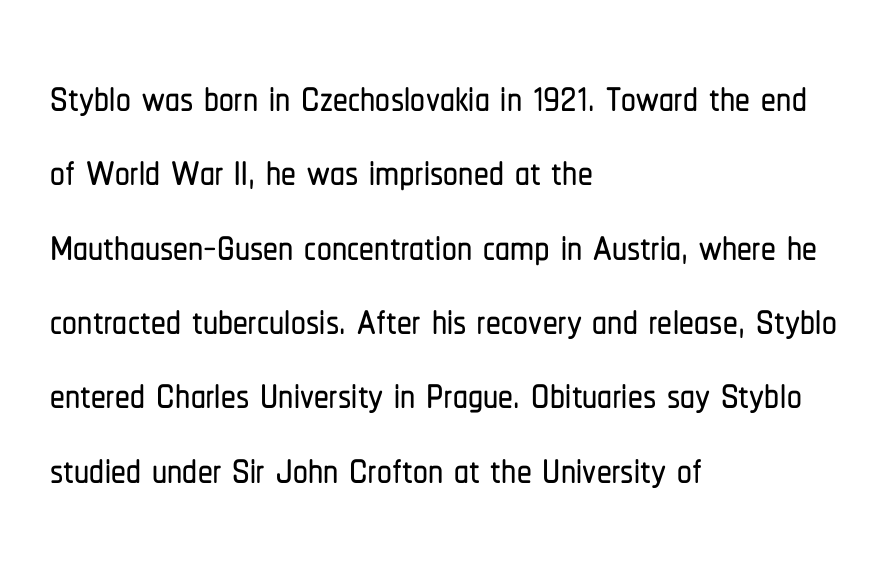
The image shows 59 px condensed sans-serif type, upright; set left-aligned, normal line spacing (1.26x), normal letter spacing, not underlined; low stroke contrast and a medium x-height.
